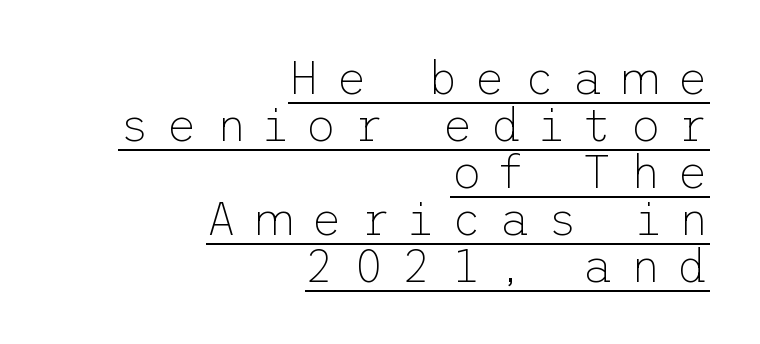
The image shows 47 px thin sans-serif type, upright; set right-aligned, tight line spacing (1.0x), unusually wide letter spacing (+0.38 em), underlined; low stroke contrast and a medium x-height.
